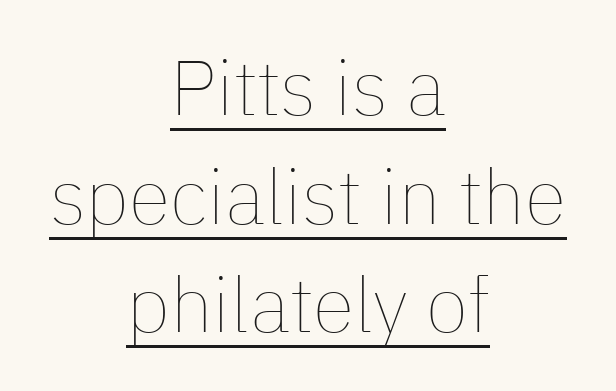
{"italic": "no", "bold": "no", "weight": "thin", "width": "normal", "stroke_contrast": "low", "x_height": "medium", "monospaced": "no", "underline": "yes", "align": "center", "line_spacing": "normal", "line_spacing_ratio": 1.41, "letter_spacing": "normal", "letter_spacing_em": 0.0, "glyph_px": 77}
